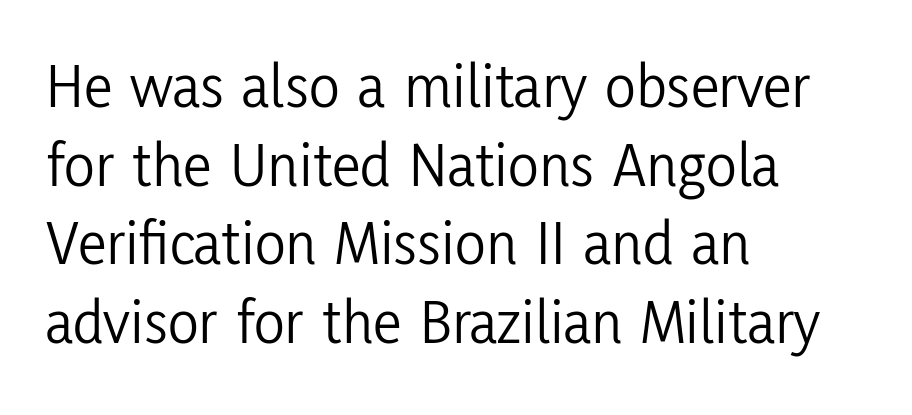
{"serif": "no", "italic": "no", "bold": "no", "weight": "light", "width": "condensed", "stroke_contrast": "low", "x_height": "medium", "monospaced": "no", "underline": "no", "align": "left", "line_spacing_ratio": 1.23, "letter_spacing": "normal", "letter_spacing_em": 0.0, "glyph_px": 64}
